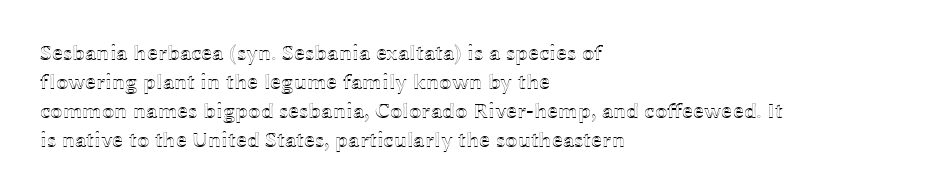
It's the straight-up-and-down kind of type. The horizontal fit of the characters is conventional and even. These lines are set flush left with a ragged right edge. Glance below the letters and you will spot only blank space.
